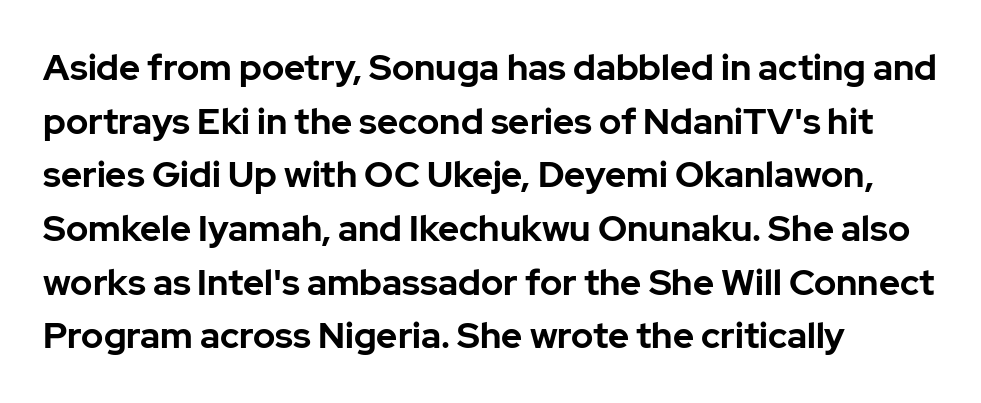
The image shows 36 px bold sans-serif type, upright; set left-aligned, normal line spacing (1.49x), normal letter spacing, not underlined; low stroke contrast and a medium x-height.
